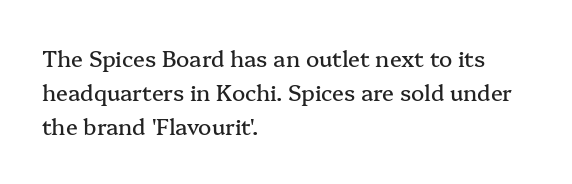
The image shows 22 px text type, upright; set left-aligned, normal line spacing (1.55x), normal letter spacing, not underlined.
